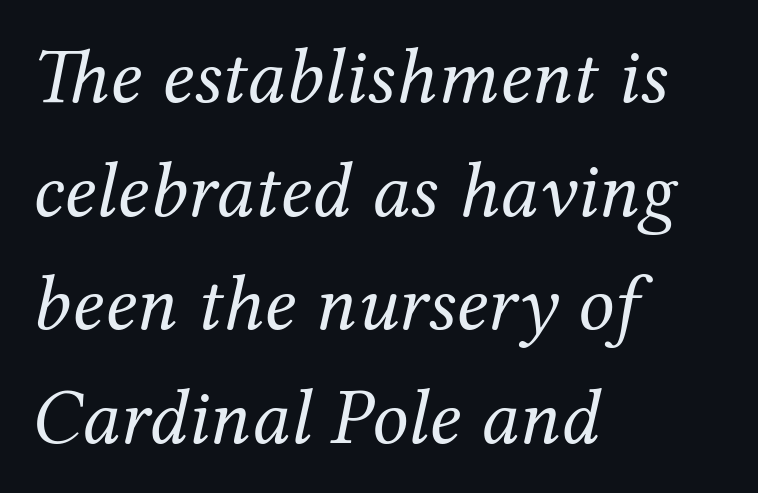
{"serif": "yes", "italic": "yes", "lean": "right", "slant_degrees": 12, "bold": "no", "weight": "regular", "width": "normal", "stroke_contrast": "medium", "x_height": "medium", "monospaced": "no", "underline": "no", "align": "left", "line_spacing": "normal", "line_spacing_ratio": 1.42, "letter_spacing": "normal", "letter_spacing_em": 0.0, "glyph_px": 80}
